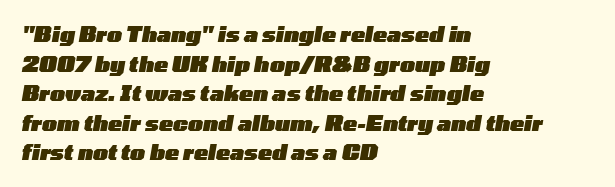
Q: Is the text bold? A: Yes.
Q: Is the text italic (slanted)? A: Yes, it leans right by about 10 degrees.
Q: Is the text underlined? A: No.
Q: How is the paragraph aligned? A: Left-aligned.
Q: Is the spacing between letters normal or unusually wide? A: Normal.
Q: Is the spacing between lines tight, normal or loose? A: Normal.
